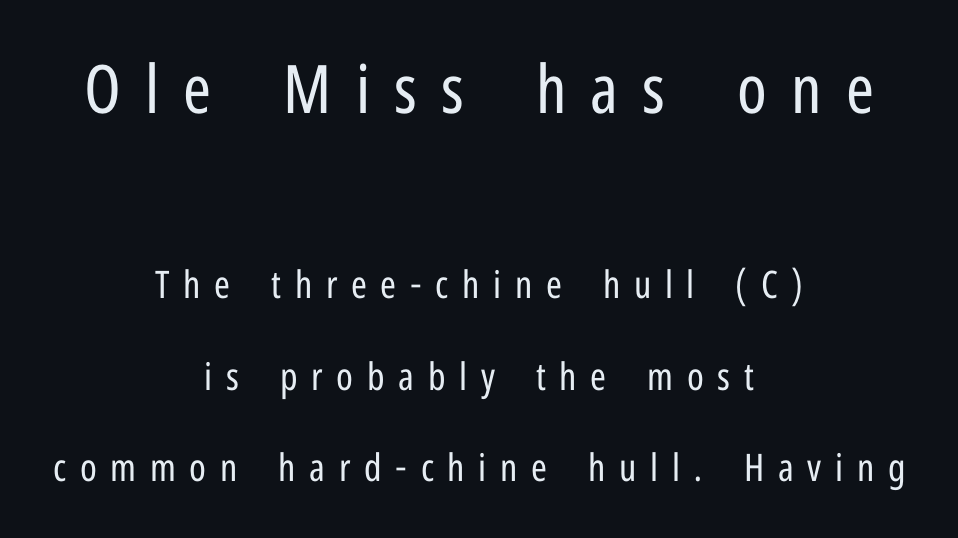
{"serif": "no", "italic": "no", "bold": "no", "weight": "regular", "width": "condensed", "stroke_contrast": "low", "x_height": "medium", "monospaced": "no", "underline": "no", "align": "center", "line_spacing": "loose", "line_spacing_ratio": 2.4, "letter_spacing": "wide", "letter_spacing_em": 0.36, "larger_block": "first", "size_ratio": 1.76, "glyph_px": 67}
